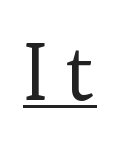
{"serif": "yes", "italic": "no", "bold": "no", "weight": "regular", "width": "normal", "stroke_contrast": "low", "x_height": "medium", "monospaced": "no", "underline": "yes", "letter_spacing": "wide", "letter_spacing_em": 0.2, "glyph_px": 77}
